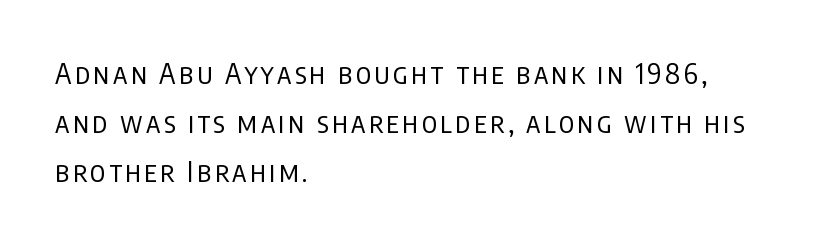
Do the letters lean? They stand straight. If you drew a ruler down the left edge, every line would touch it. Nobody drew a line under any word here. Ink coverage per letter is moderate at most. The letters advance in unequal steps, a hallmark of proportional type. The typeface chosen for these lines omits serifs.
